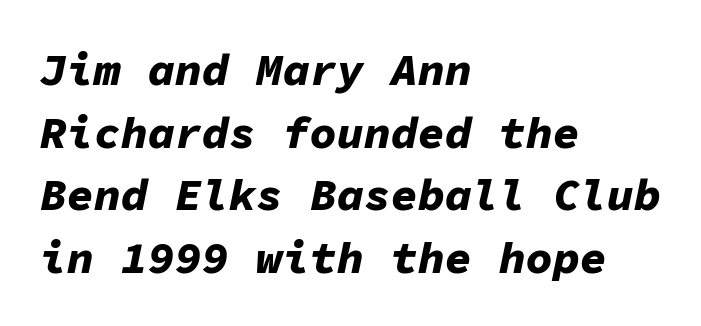
The image shows 45 px bold type, italic (leaning right), monospaced; set left-aligned, normal line spacing (1.39x), normal letter spacing, not underlined; low stroke contrast and a medium x-height.
